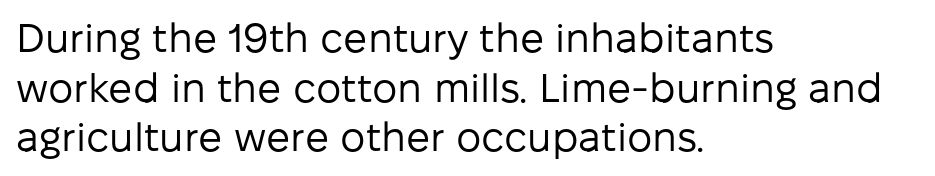
The glyphs in this specimen are sans serif. Think standard paragraph weight, or any step lighter than that. Tracking value appears to be zero — textbook default spacing. Note the varied advance widths — an 'i' is clearly narrower than an 'm'.
